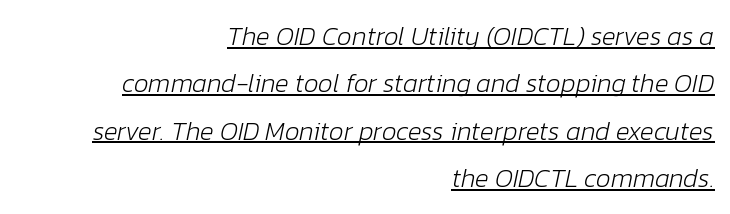
{"italic": "yes", "lean": "right", "slant_degrees": 12, "bold": "no", "underline": "yes", "align": "right", "line_spacing_ratio": 1.82, "letter_spacing": "normal", "letter_spacing_em": 0.0, "glyph_px": 26}
